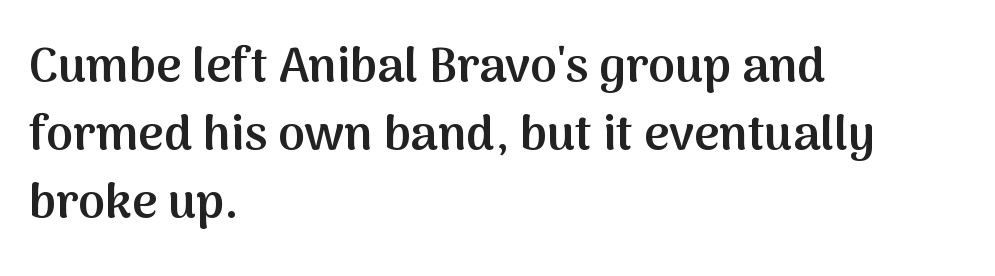
The image shows 49 px semibold sans-serif type, upright; set left-aligned, normal line spacing (1.39x), normal letter spacing, not underlined; medium stroke contrast and a medium x-height.
